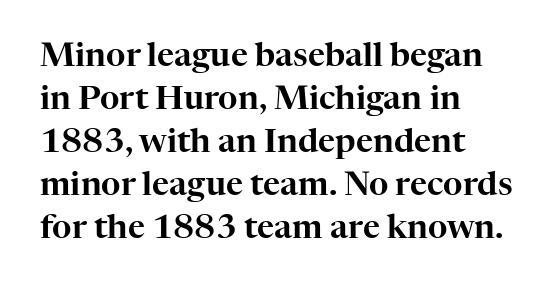
Q: Is the text italic (slanted)? A: No, it is upright.
Q: Is the typeface a serif or a sans-serif typeface? A: Serif.
Q: Is the text underlined? A: No.
Q: How is the paragraph aligned? A: Left-aligned.
Q: Is the spacing between letters normal or unusually wide? A: Normal.
Q: Is the spacing between lines tight, normal or loose? A: Normal.
Q: Width (condensed, normal, or wide)? A: Normal.
Q: Stroke contrast? A: High.
Q: x-height? A: Medium.
Q: Monospaced? A: No.
